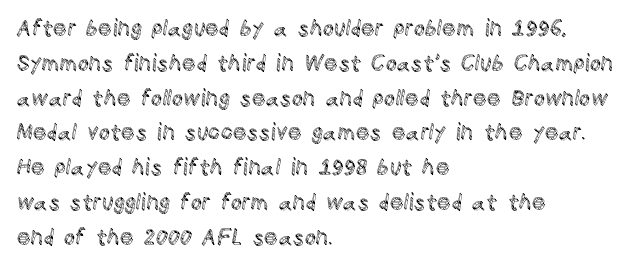
Q: Is the text italic (slanted)? A: Yes.
Q: Is the text underlined? A: No.
Q: How is the paragraph aligned? A: Left-aligned.
Q: Is the spacing between letters normal or unusually wide? A: Normal.
Q: Is the spacing between lines tight, normal or loose? A: Normal.
